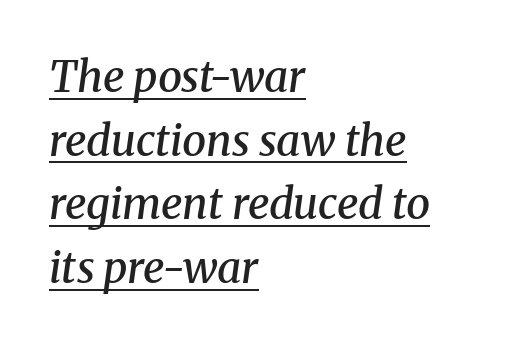
A typesetter would label this face a serif. The setting favours the left margin, as ordinary paragraphs usually do. Is the type slanted? Yes — the strokes lean at a clear angle. Think of a printed novel: that variable character pitch is what you see here. What stands out about the letter spacing? Nothing — it is the standard amount.
